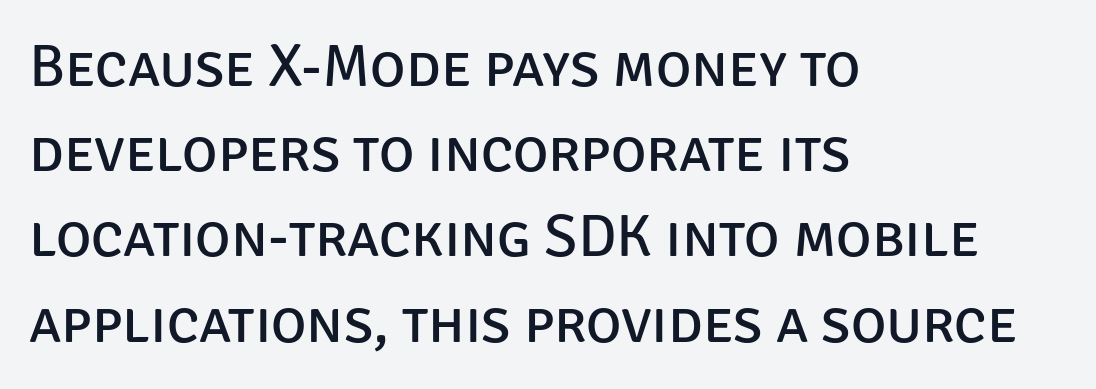
Q: Is the text bold? A: No.
Q: Is the text italic (slanted)? A: No, it is upright.
Q: Is the typeface a serif or a sans-serif typeface? A: Sans-serif.
Q: Is the text underlined? A: No.
Q: How is the paragraph aligned? A: Left-aligned.
Q: Is the spacing between letters normal or unusually wide? A: Normal.
Q: Is the spacing between lines tight, normal or loose? A: Normal.
Q: Width (condensed, normal, or wide)? A: Normal.
Q: Stroke contrast? A: Low.
Q: x-height? A: Large.
Q: Monospaced? A: No.
